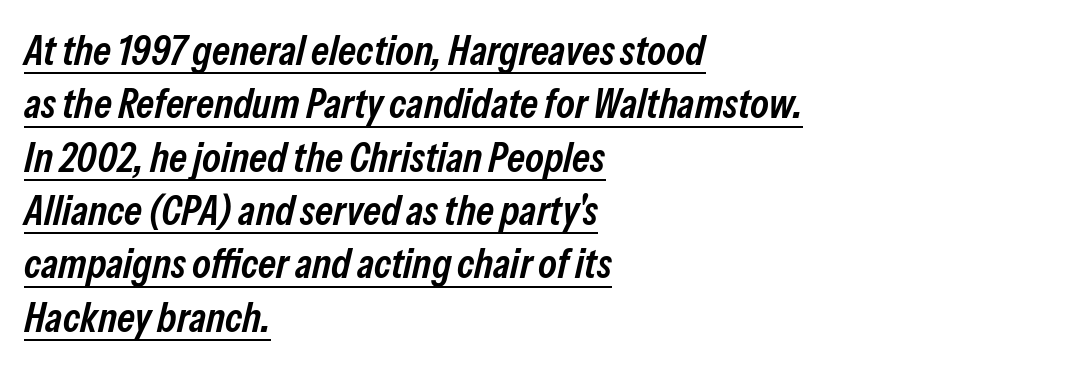
Q: Is the text bold? A: Semi-bold.
Q: Is the text italic (slanted)? A: Yes, it leans right by about 13 degrees.
Q: Is the text underlined? A: Yes.
Q: How is the paragraph aligned? A: Left-aligned.
Q: Is the spacing between letters normal or unusually wide? A: Normal.
Q: Is the spacing between lines tight, normal or loose? A: Normal.
Q: Width (condensed, normal, or wide)? A: Condensed.
Q: Stroke contrast? A: Low.
Q: x-height? A: Medium.
Q: Monospaced? A: No.
